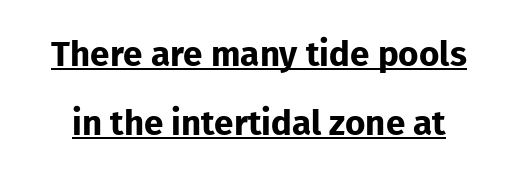
{"serif": "no", "italic": "no", "bold": "yes", "weight": "bold", "width": "normal", "stroke_contrast": "low", "x_height": "medium", "monospaced": "no", "underline": "yes", "line_spacing": "loose", "line_spacing_ratio": 1.96, "letter_spacing": "normal", "letter_spacing_em": 0.0, "glyph_px": 35}
